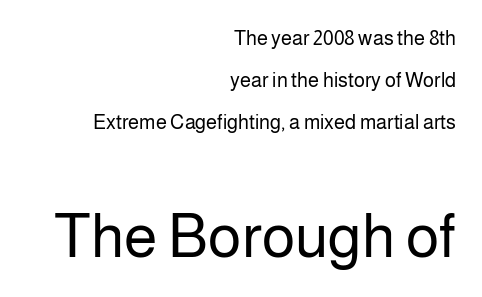
The image shows 61 px regular-weight sans-serif type, upright; set right-aligned, loose line spacing (2.11x), normal letter spacing, not underlined; the second (bottom) block is 3.05x larger; low stroke contrast and a medium x-height.
